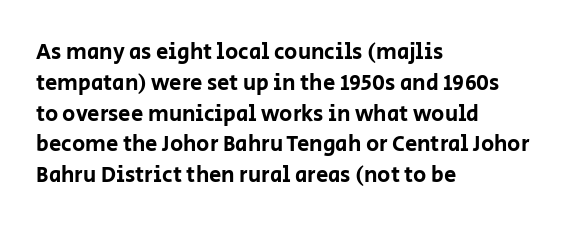
{"italic": "no", "underline": "no", "align": "left", "line_spacing": "normal", "line_spacing_ratio": 1.4, "letter_spacing": "normal", "letter_spacing_em": 0.0, "glyph_px": 22}
